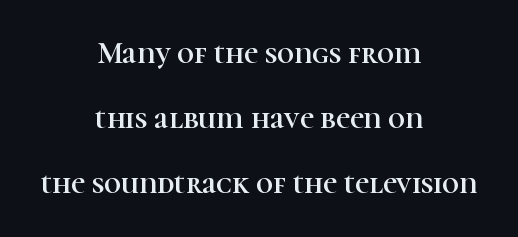
Q: Is the text italic (slanted)? A: No, it is upright.
Q: Is the typeface a serif or a sans-serif typeface? A: Serif.
Q: Is the text underlined? A: No.
Q: How is the paragraph aligned? A: Centered.
Q: Is the spacing between letters normal or unusually wide? A: Normal.
Q: Is the spacing between lines tight, normal or loose? A: Loose.
Q: Width (condensed, normal, or wide)? A: Normal.
Q: Stroke contrast? A: High.
Q: x-height? A: Medium.
Q: Monospaced? A: No.
